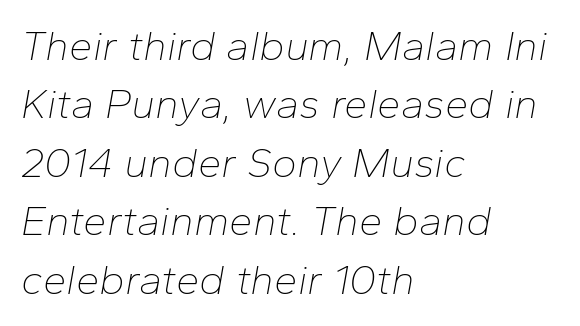
The image shows 42 px thin type, italic (leaning right); set left-aligned, normal line spacing (1.39x), normal letter spacing, not underlined; low stroke contrast and a medium x-height.
